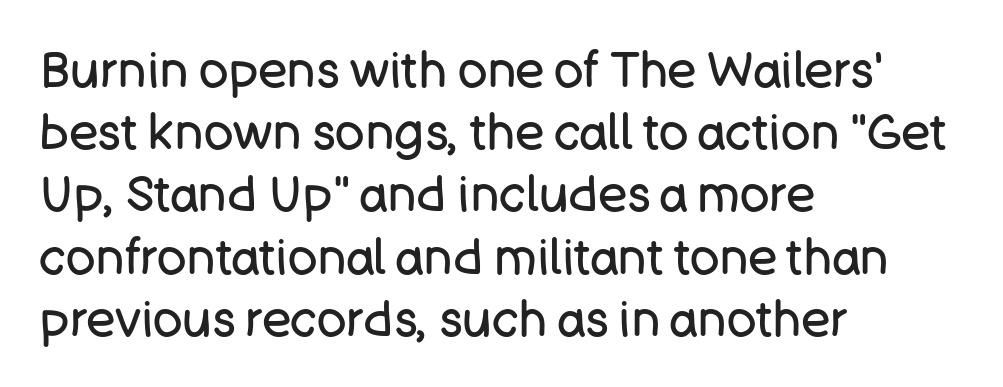
{"serif": "no", "italic": "no", "bold": "no", "weight": "regular", "width": "normal", "stroke_contrast": "low", "x_height": "large", "monospaced": "no", "underline": "no", "align": "left", "line_spacing": "normal", "line_spacing_ratio": 1.27, "letter_spacing": "normal", "letter_spacing_em": 0.0, "glyph_px": 49}
